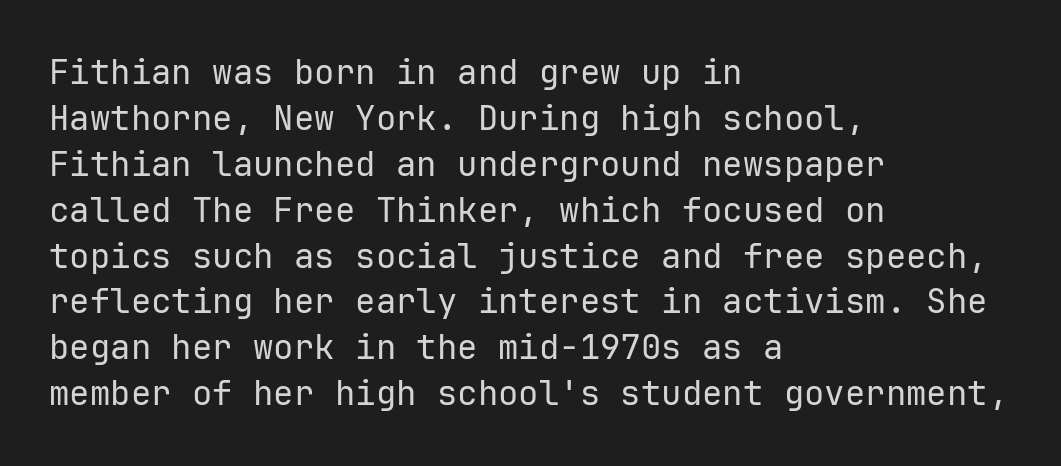
The image shows 34 px regular-weight sans-serif type, upright; set left-aligned, normal line spacing (1.35x), normal letter spacing, not underlined; low stroke contrast and a medium x-height.
